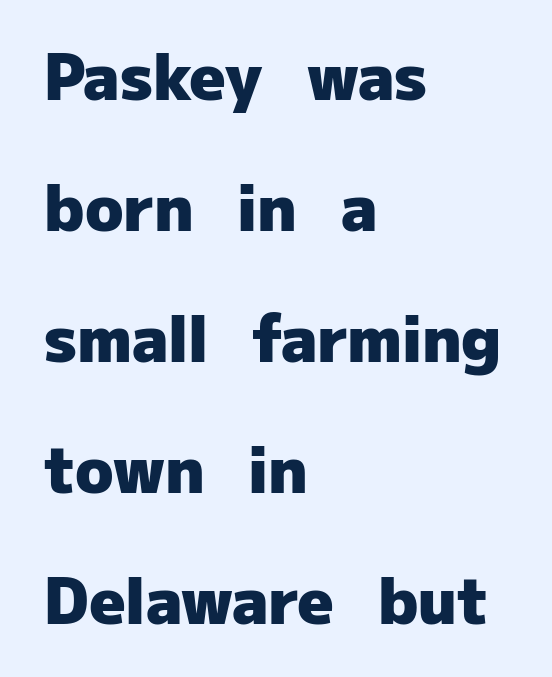
Q: Is the text bold? A: Yes.
Q: Is the text italic (slanted)? A: No, it is upright.
Q: Is the typeface a serif or a sans-serif typeface? A: Sans-serif.
Q: Is the text underlined? A: No.
Q: How is the paragraph aligned? A: Left-aligned.
Q: Is the spacing between letters normal or unusually wide? A: Normal.
Q: Is the spacing between lines tight, normal or loose? A: Loose.
Q: Width (condensed, normal, or wide)? A: Normal.
Q: Stroke contrast? A: Low.
Q: x-height? A: Medium.
Q: Monospaced? A: No.
